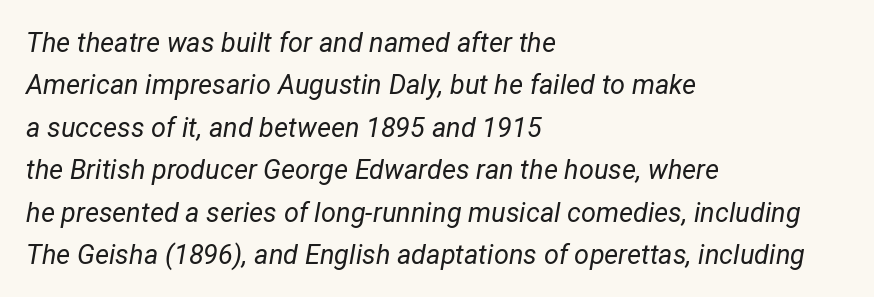
Q: Is the text bold? A: No.
Q: Is the text italic (slanted)? A: Yes, it leans right by about 12 degrees.
Q: Is the text underlined? A: No.
Q: How is the paragraph aligned? A: Left-aligned.
Q: Is the spacing between letters normal or unusually wide? A: Normal.
Q: Is the spacing between lines tight, normal or loose? A: Normal.
